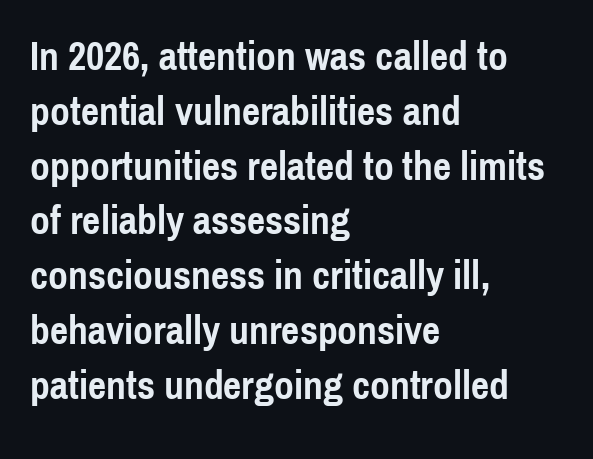
The image shows 40 px semibold, condensed sans-serif type, upright; set left-aligned, normal line spacing (1.37x), normal letter spacing, not underlined; a medium x-height.
